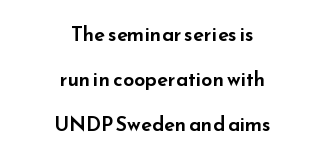
The image shows 20 px text type, upright; set centered, loose line spacing (2.24x), normal letter spacing, not underlined.
